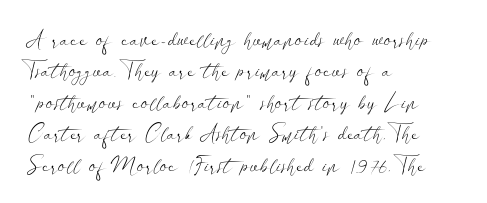
{"bold": "no", "underline": "no", "align": "left", "line_spacing": "normal", "line_spacing_ratio": 1.43, "letter_spacing": "normal", "letter_spacing_em": 0.0, "glyph_px": 22}
